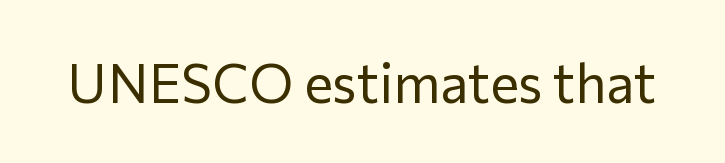
{"serif": "no", "italic": "no", "bold": "no", "weight": "regular", "width": "normal", "stroke_contrast": "low", "x_height": "medium", "monospaced": "no", "underline": "no", "letter_spacing": "normal", "letter_spacing_em": 0.0, "glyph_px": 54}
